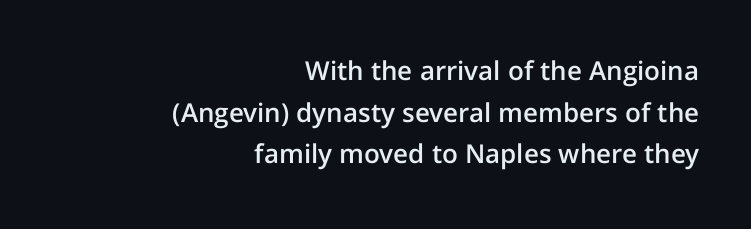
The image shows 26 px text type, upright; set right-aligned, normal line spacing (1.6x), normal letter spacing, not underlined.
